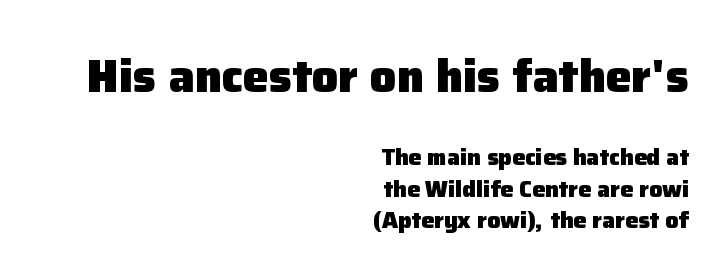
The image shows 46 px heavy sans-serif type, upright; set right-aligned, normal line spacing (1.36x), normal letter spacing, not underlined; the first (top) block is 2.0x larger; low stroke contrast and a medium x-height.
